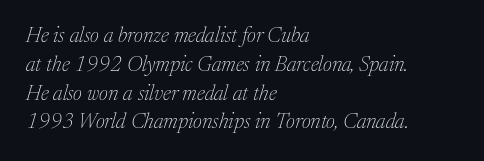
Check under the words: just untouched page. A student would call this left alignment; a typographer would say flush left, rag right. Honestly, the row spacing looks completely unremarkable. Look at the tracking — it's just the regular setting, nothing added. The letterforms sit at book weight or below. The lettering tilts uniformly, giving the passage an italic look.
